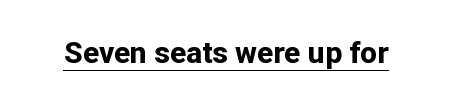
The image shows 30 px bold sans-serif type, upright; set normal letter spacing, underlined; low stroke contrast and a medium x-height.
